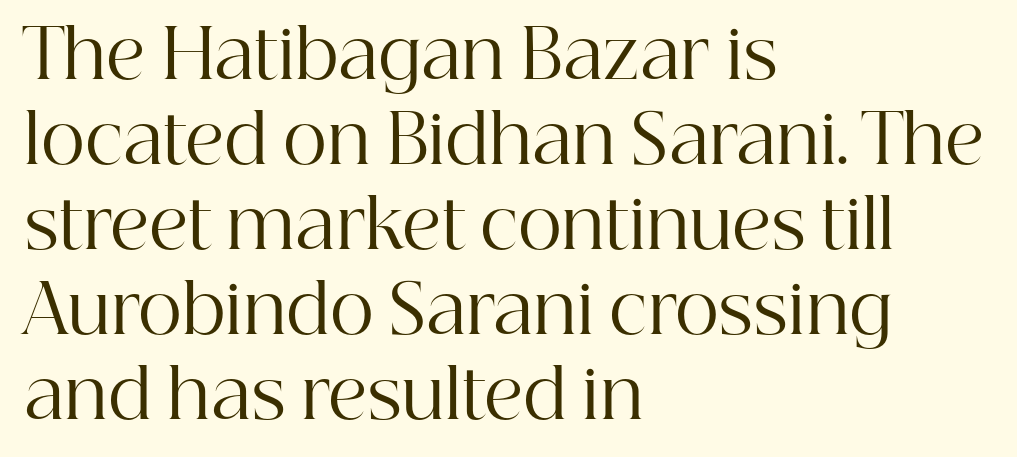
Q: Is the text bold? A: No.
Q: Is the text italic (slanted)? A: No, it is upright.
Q: Is the typeface a serif or a sans-serif typeface? A: Serif.
Q: Is the text underlined? A: No.
Q: How is the paragraph aligned? A: Left-aligned.
Q: Is the spacing between letters normal or unusually wide? A: Normal.
Q: Is the spacing between lines tight, normal or loose? A: Normal.
Q: Width (condensed, normal, or wide)? A: Normal.
Q: Stroke contrast? A: High.
Q: x-height? A: Medium.
Q: Monospaced? A: No.
